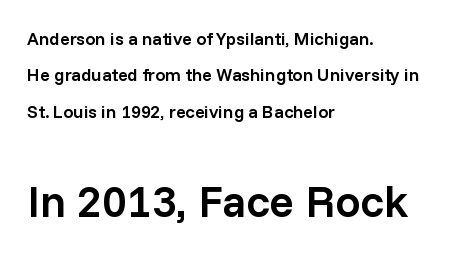
Q: Is the text bold? A: Semi-bold.
Q: Is the text italic (slanted)? A: No, it is upright.
Q: Is the typeface a serif or a sans-serif typeface? A: Sans-serif.
Q: Is the text underlined? A: No.
Q: How is the paragraph aligned? A: Left-aligned.
Q: Is the spacing between letters normal or unusually wide? A: Normal.
Q: Is the spacing between lines tight, normal or loose? A: Loose.
Q: Which block of text is set in a larger size, the first (top) or the second (bottom)? A: The second (bottom) one.
Q: Width (condensed, normal, or wide)? A: Normal.
Q: Stroke contrast? A: Low.
Q: x-height? A: Medium.
Q: Monospaced? A: No.
